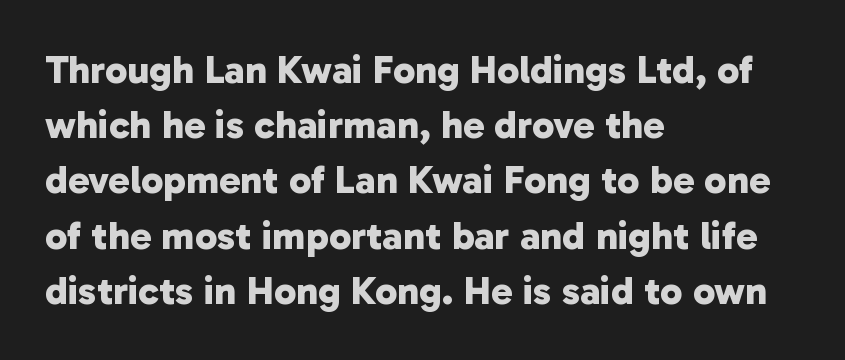
The image shows 40 px bold sans-serif type; set left-aligned, normal line spacing (1.38x), normal letter spacing, not underlined; low stroke contrast and a medium x-height.
